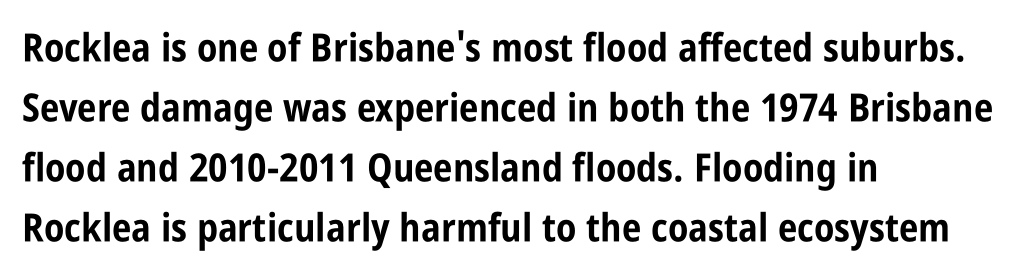
{"serif": "no", "italic": "no", "bold": "yes", "weight": "bold", "width": "condensed", "stroke_contrast": "low", "x_height": "large", "monospaced": "no", "underline": "no", "align": "left", "line_spacing": "normal", "line_spacing_ratio": 1.54, "letter_spacing": "normal", "letter_spacing_em": 0.0, "glyph_px": 39}
